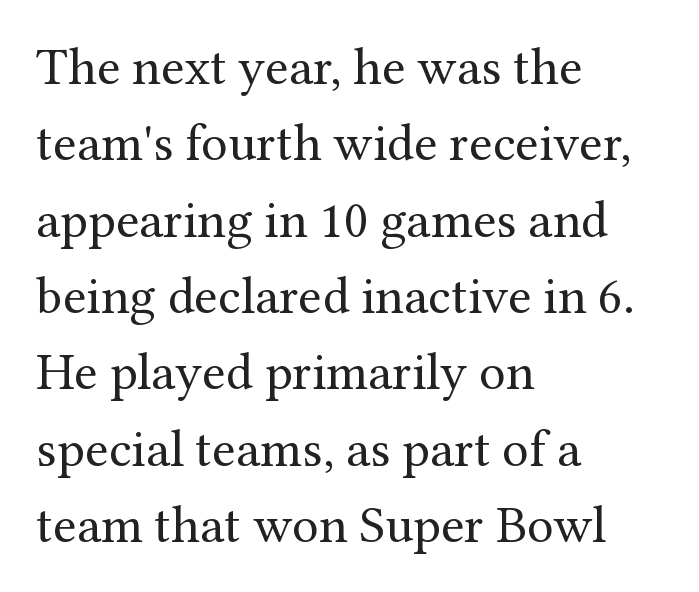
Q: Is the text bold? A: No.
Q: Is the text italic (slanted)? A: No, it is upright.
Q: Is the typeface a serif or a sans-serif typeface? A: Serif.
Q: Is the text underlined? A: No.
Q: How is the paragraph aligned? A: Left-aligned.
Q: Is the spacing between letters normal or unusually wide? A: Normal.
Q: Is the spacing between lines tight, normal or loose? A: Normal.
Q: Width (condensed, normal, or wide)? A: Normal.
Q: Stroke contrast? A: Medium.
Q: x-height? A: Medium.
Q: Monospaced? A: No.
